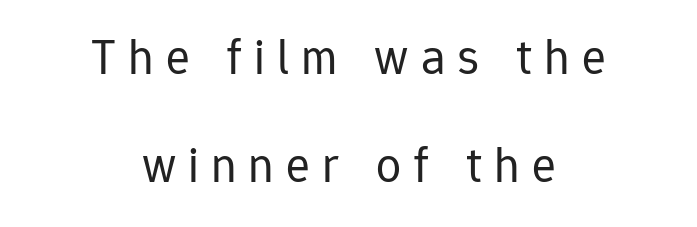
Vertical strokes here are truly vertical. One glance says open: line gaps are wider than usual. If you folded the block vertically in half, each line would mirror itself in length. The font is comparable to plain body text, perhaps lighter. Underline: absent. The type family on display is of the sans-serif kind.
